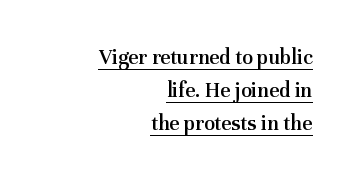
Notice how the stems are strictly vertical — no italics here. You could call the tracking neutral — neither tight nor loose. The block of text has a typical density, with ordinary space between rows. Leftover space on each line is placed entirely before the opening word.
